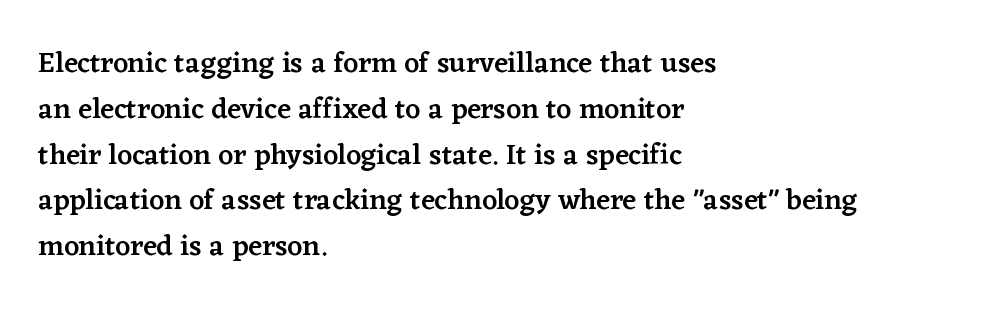
Inter-character spacing is left at the font's built-in metrics. Font category for this specimen: serif. Each letter keeps its own natural width here, so spacing adapts to shape. Quick note: interline space is typical.
